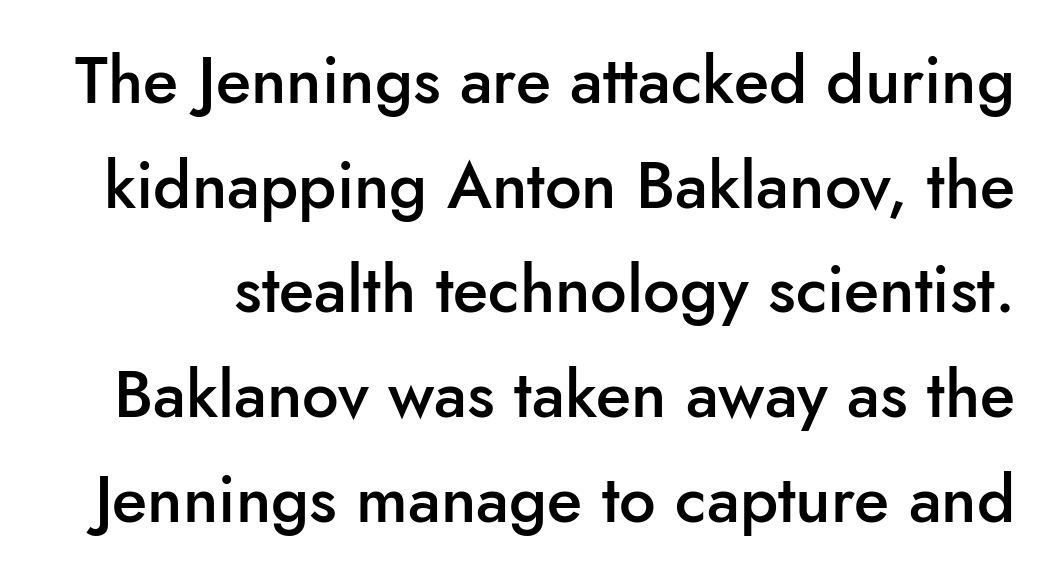
Nobody touched the tracking dial on this one. This is the regular roman posture of the typeface. The designer went with a sans here, leaving each stem footless. The letters advance in unequal steps, a hallmark of proportional type.
